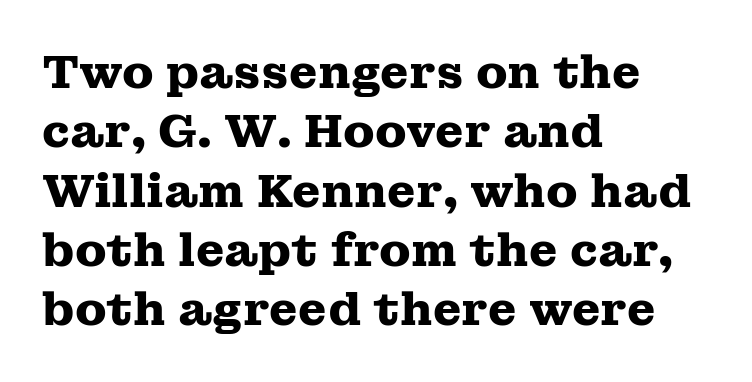
Q: Is the text bold? A: Yes.
Q: Is the text italic (slanted)? A: No, it is upright.
Q: Is the typeface a serif or a sans-serif typeface? A: Serif.
Q: Is the text underlined? A: No.
Q: How is the paragraph aligned? A: Left-aligned.
Q: Is the spacing between letters normal or unusually wide? A: Normal.
Q: Is the spacing between lines tight, normal or loose? A: Normal.
Q: Width (condensed, normal, or wide)? A: Wide.
Q: Stroke contrast? A: Medium.
Q: x-height? A: Medium.
Q: Monospaced? A: No.
